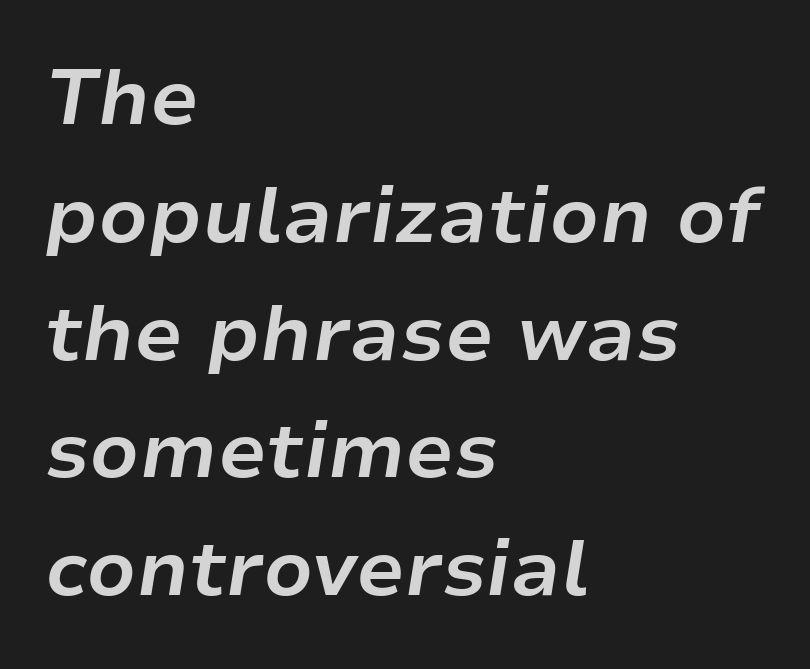
The image shows 78 px bold type, italic (leaning right); set left-aligned, normal line spacing (1.51x), normal letter spacing, not underlined; low stroke contrast and a medium x-height.
